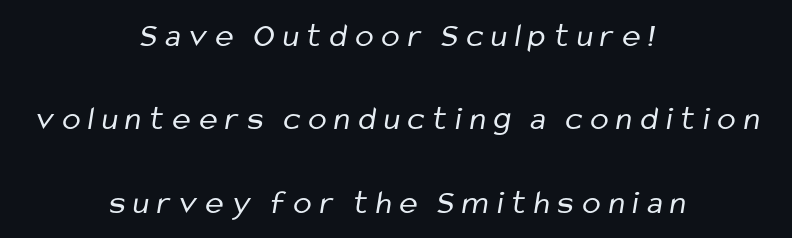
The image shows 34 px regular-weight, condensed sans-serif type; set centered, loose line spacing (2.45x), unusually wide letter spacing (+0.24 em), not underlined; low stroke contrast and a medium x-height.
